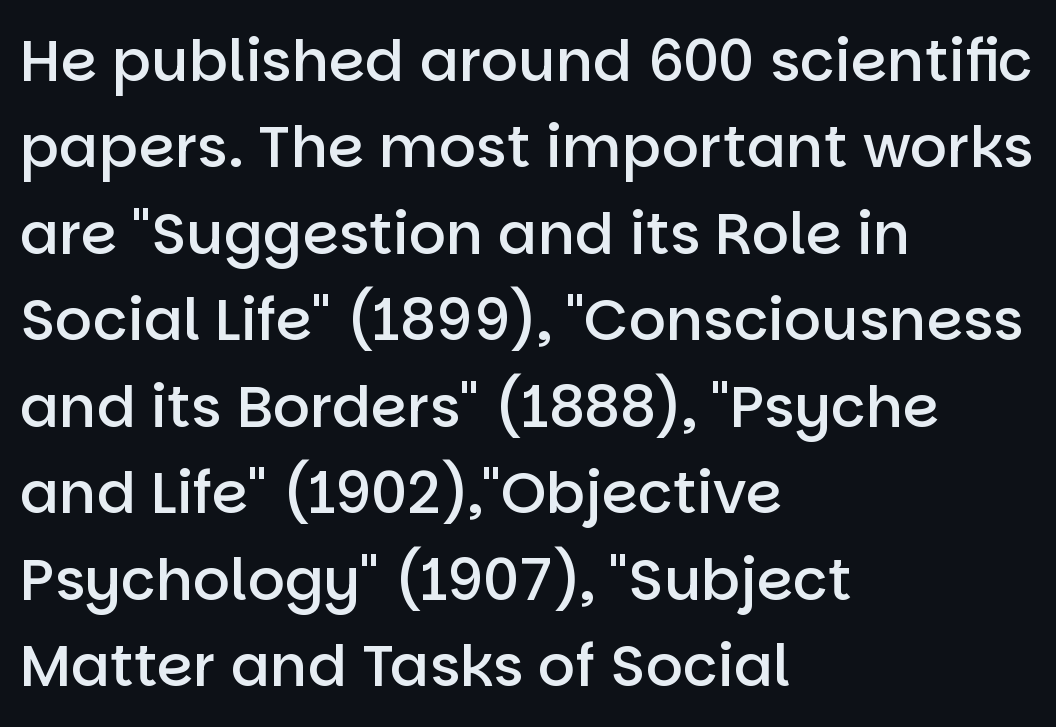
{"serif": "no", "italic": "no", "bold": "semi", "weight": "semibold", "width": "normal", "stroke_contrast": "low", "x_height": "large", "monospaced": "no", "underline": "no", "align": "left", "line_spacing": "normal", "line_spacing_ratio": 1.49, "letter_spacing": "normal", "letter_spacing_em": 0.0, "glyph_px": 58}
